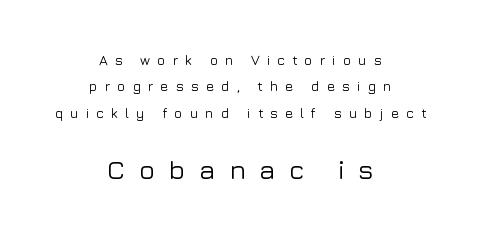
Q: Is the text italic (slanted)? A: No, it is upright.
Q: Is the text underlined? A: No.
Q: How is the paragraph aligned? A: Centered.
Q: Is the spacing between letters normal or unusually wide? A: Unusually wide.
Q: Which block of text is set in a larger size, the first (top) or the second (bottom)? A: The second (bottom) one.
